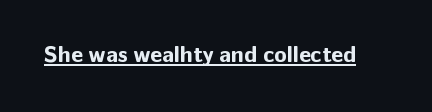
{"italic": "no", "bold": "yes", "underline": "yes", "letter_spacing": "normal", "letter_spacing_em": 0.0, "glyph_px": 23}
